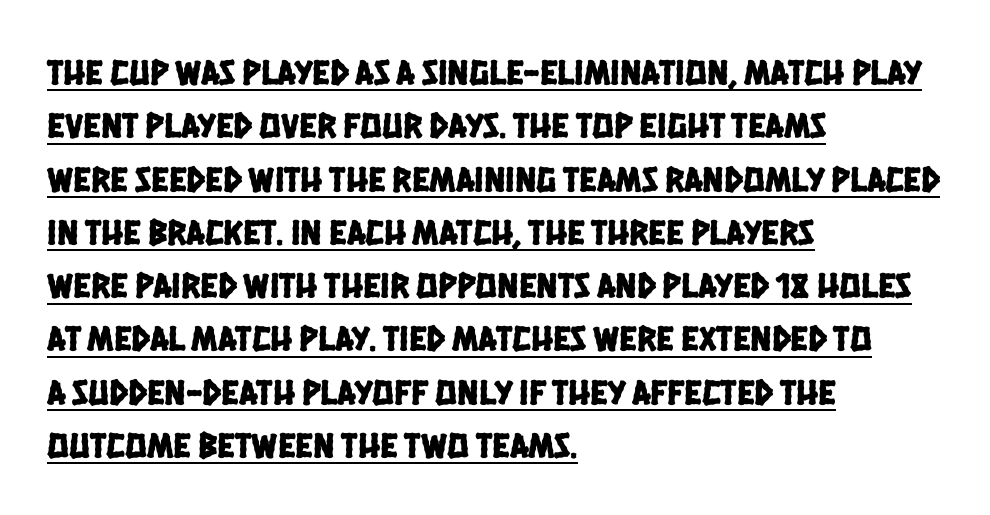
The image shows 36 px condensed sans-serif type; set left-aligned, normal line spacing (1.48x), normal letter spacing, underlined; low stroke contrast and a large x-height.
